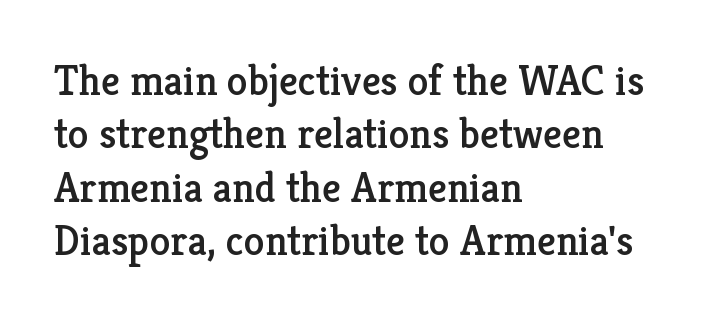
Which margin do the lines hug? The left one — the right edge is uneven. Honestly, there is no underline to notice here at all. The font family rendered here belongs to the serif group. Regarding leading, the lines here are spaced in the standard way. Is this a fixed-width face? No — the glyphs have proportional, varying widths. No extra tracking has been applied to these lines.
